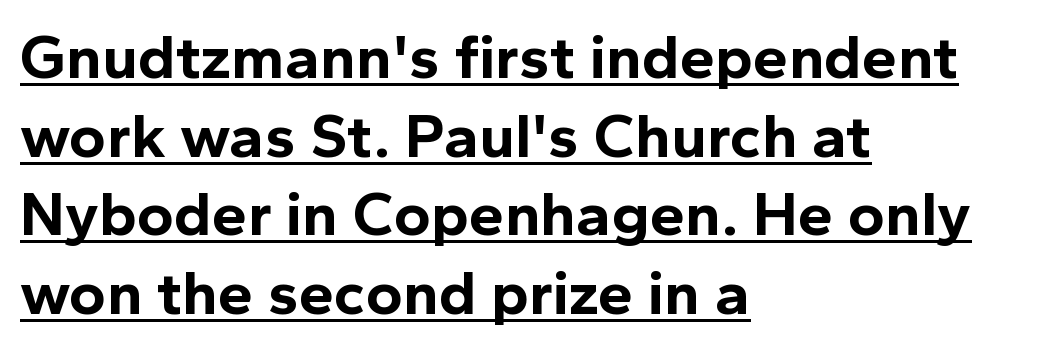
{"serif": "no", "italic": "no", "bold": "yes", "weight": "bold", "width": "normal", "x_height": "medium", "monospaced": "no", "underline": "yes", "align": "left", "line_spacing": "normal", "line_spacing_ratio": 1.25, "letter_spacing": "normal", "letter_spacing_em": 0.0, "glyph_px": 63}
